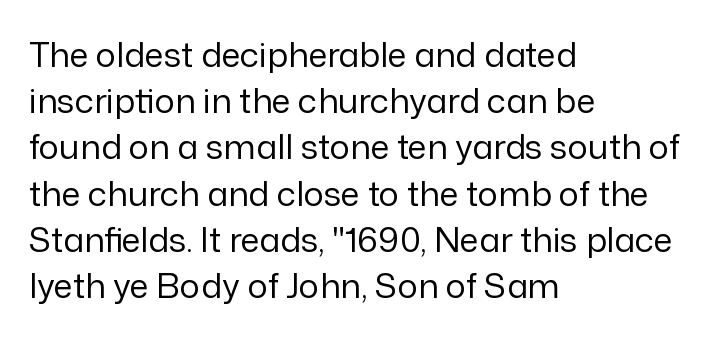
{"serif": "no", "italic": "no", "bold": "no", "weight": "regular", "width": "normal", "stroke_contrast": "low", "x_height": "medium", "monospaced": "no", "underline": "no", "align": "left", "line_spacing": "normal", "line_spacing_ratio": 1.36, "letter_spacing": "normal", "letter_spacing_em": 0.0, "glyph_px": 34}
